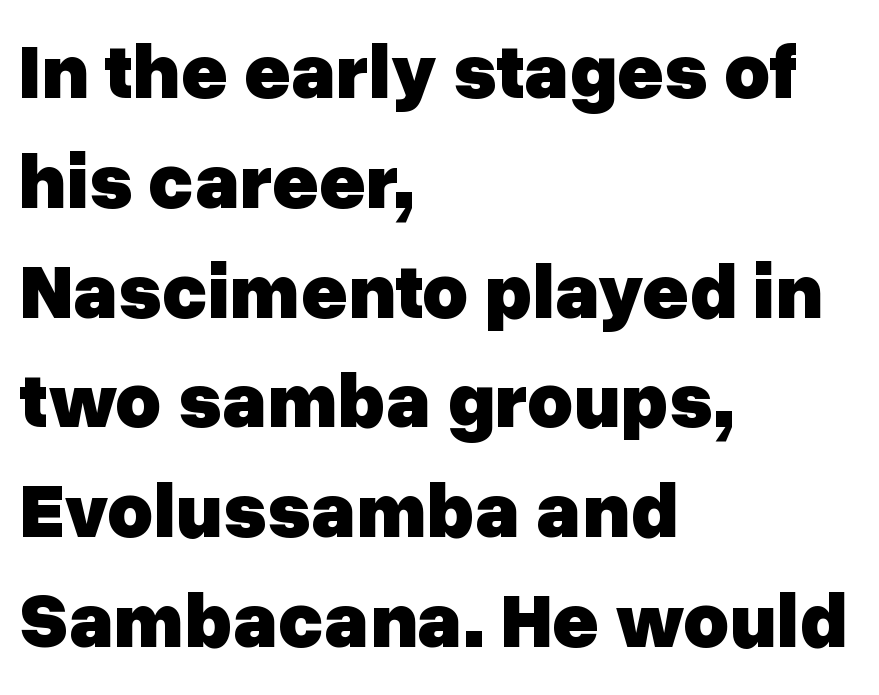
In terms of weight, the rendering is a true, heavy bold. This rendering uses left alignment, leaving the right contour irregular. The area under the type is left untouched. The typography opts for an upright posture over an oblique one. Observe the absence of serifs on each vertical stroke in this sample.
